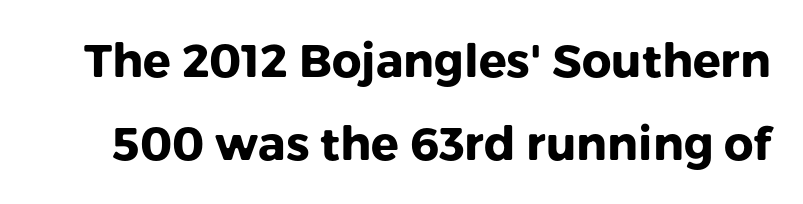
The image shows 46 px heavy sans-serif type, upright; set line spacing 1.8x, normal letter spacing, not underlined; low stroke contrast and a medium x-height.
